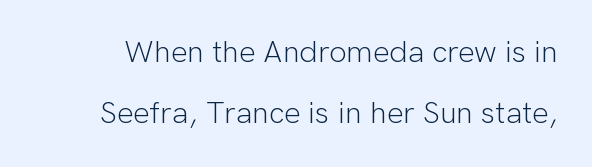
Bare-footed words on every line. The characters are drawn with everyday or finer stroke widths. The typography opts for an upright posture over an oblique one. These lines keep a tight, regular rhythm from letter to letter. The face used here is proportionally spaced, like ordinary book or web type. What's the leading like? Stretched, with rows far apart.
